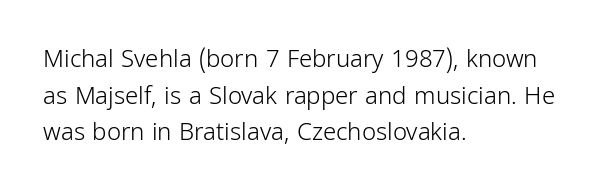
Standard letterfit; no display-style spreading of the glyphs. No chunkiness to these letters — they're not bold. This is roman type, the default non-slanted kind. Does the copy run flush right? No — it runs flush left.
